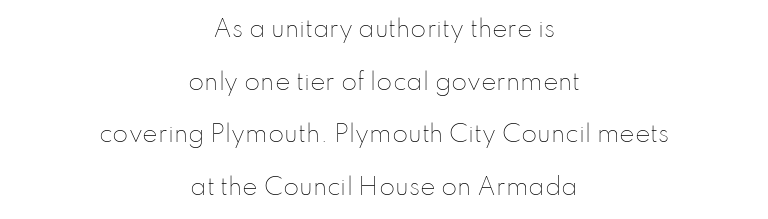
A bare baseline throughout the passage. Weight: in the light-to-regular range. Horizontal alignment here is central, giving a formal, balanced look. Posture: upright roman.
